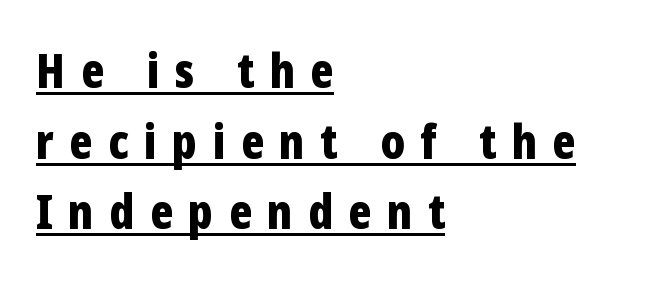
{"serif": "no", "italic": "no", "bold": "yes", "weight": "bold", "width": "condensed", "stroke_contrast": "low", "x_height": "medium", "monospaced": "no", "underline": "yes", "align": "left", "line_spacing": "normal", "line_spacing_ratio": 1.47, "letter_spacing": "wide", "letter_spacing_em": 0.32, "glyph_px": 48}
